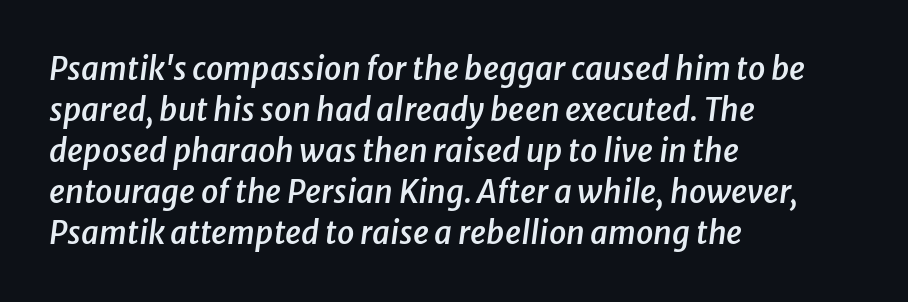
The image shows 31 px semibold type, italic (leaning right); set left-aligned, normal line spacing (1.32x), normal letter spacing, not underlined; low stroke contrast and a medium x-height.
